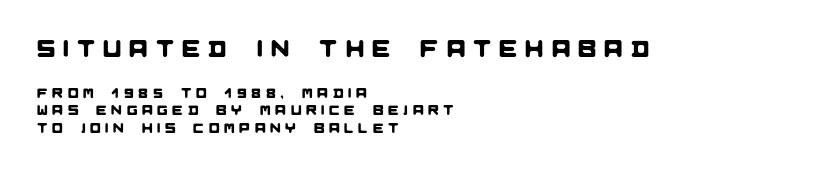
Q: Is the text underlined? A: No.
Q: How is the paragraph aligned? A: Left-aligned.
Q: Is the spacing between letters normal or unusually wide? A: Unusually wide.
Q: Which block of text is set in a larger size, the first (top) or the second (bottom)? A: The first (top) one.
